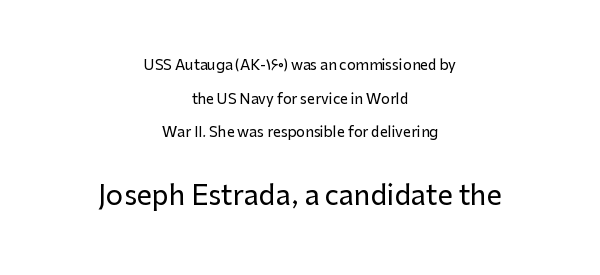
The image shows 27 px text type, upright; set centered, loose line spacing (2.4x), normal letter spacing, not underlined; the second (bottom) block is 1.93x larger.
